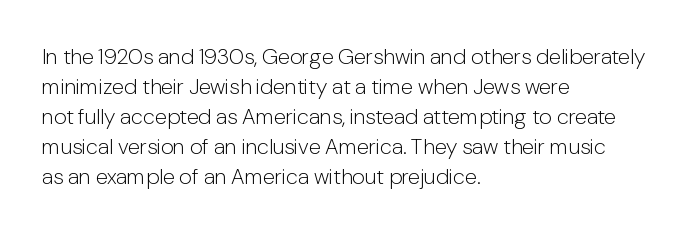
Reading down the column, the eye jumps a familiar distance to each next line. Left-aligned paragraph, ragged on the right. Check under the words: just untouched page. Nope, not italic — everything's standing straight.
